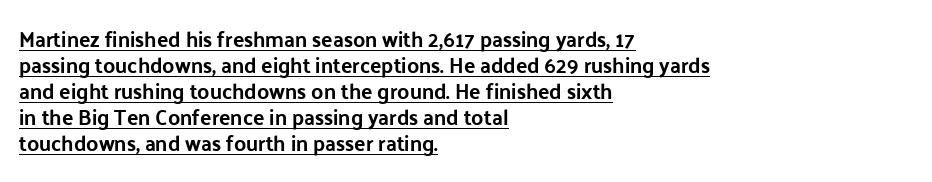
{"italic": "no", "underline": "yes", "align": "left", "line_spacing_ratio": 1.24, "letter_spacing": "normal", "letter_spacing_em": 0.0, "glyph_px": 21}
